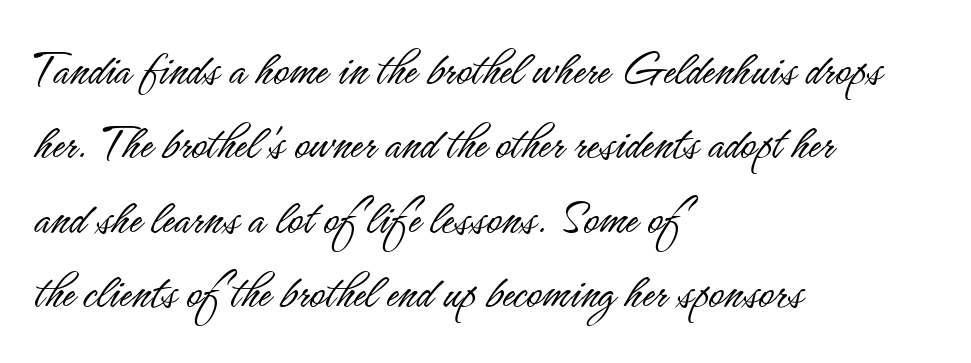
The space between consecutive lines is moderate. Where is the straight margin? On the left. Default kerning and tracking; the words read as compact shapes. Each letter keeps its own natural width here, so spacing adapts to shape.
